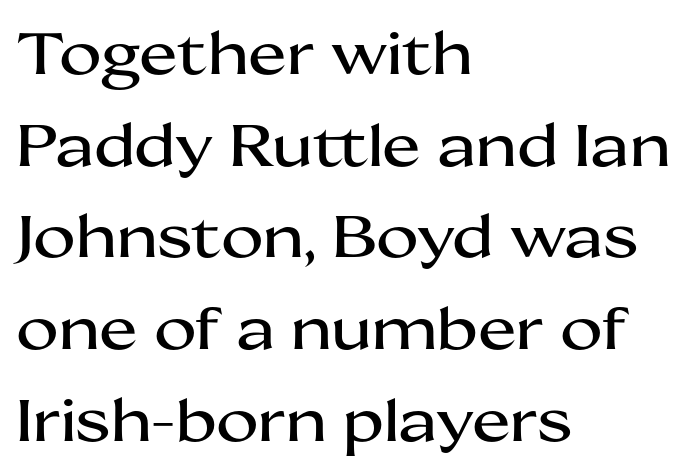
{"italic": "no", "width": "wide", "stroke_contrast": "medium", "x_height": "medium", "monospaced": "no", "underline": "no", "align": "left", "line_spacing": "normal", "line_spacing_ratio": 1.58, "letter_spacing": "normal", "letter_spacing_em": 0.0, "glyph_px": 58}
